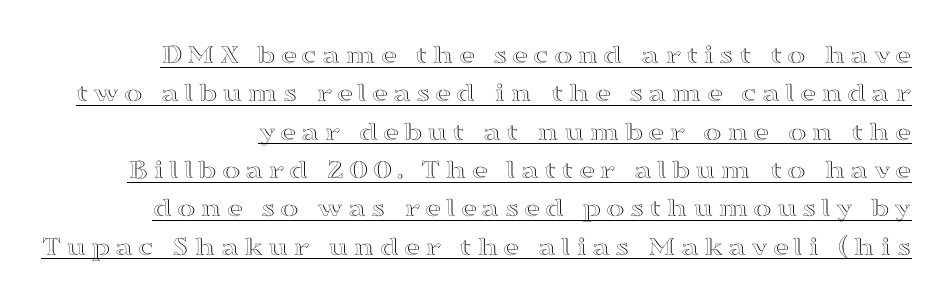
{"italic": "no", "width": "wide", "x_height": "medium", "monospaced": "no", "underline": "yes", "line_spacing": "normal", "line_spacing_ratio": 1.37, "glyph_px": 28}
